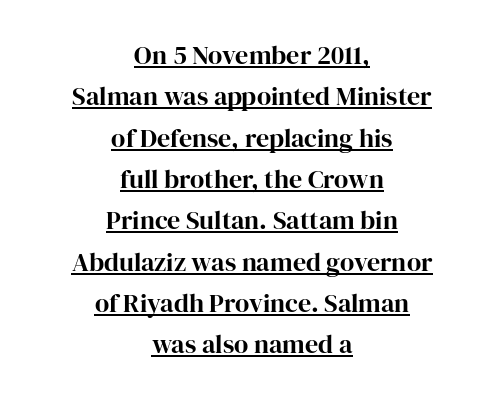
Q: Is the text italic (slanted)? A: No, it is upright.
Q: Is the text underlined? A: Yes.
Q: How is the paragraph aligned? A: Centered.
Q: Is the spacing between letters normal or unusually wide? A: Normal.
Q: Is the spacing between lines tight, normal or loose? A: Normal.
